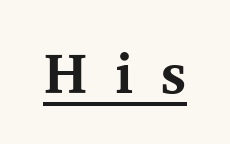
The image shows 56 px bold serif type, upright; set unusually wide letter spacing (+0.5 em), underlined; medium stroke contrast and a medium x-height.
